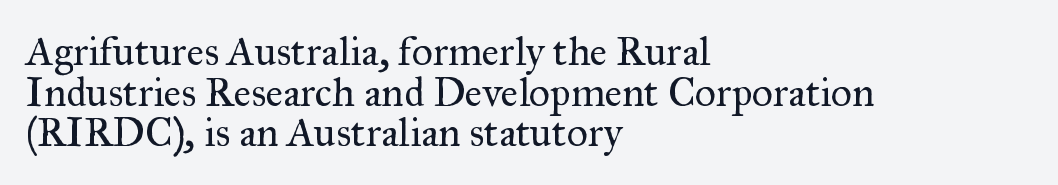
These lines are set flush left with a ragged right edge. The lettering stays uniformly vertical, giving the passage a roman look. Each stroke keeps to a modest, everyday thickness or less. Each word holds together tightly as a unit, with standard inter-letter gaps. Underlining? Definitely not there. Type style note: has serifs.
